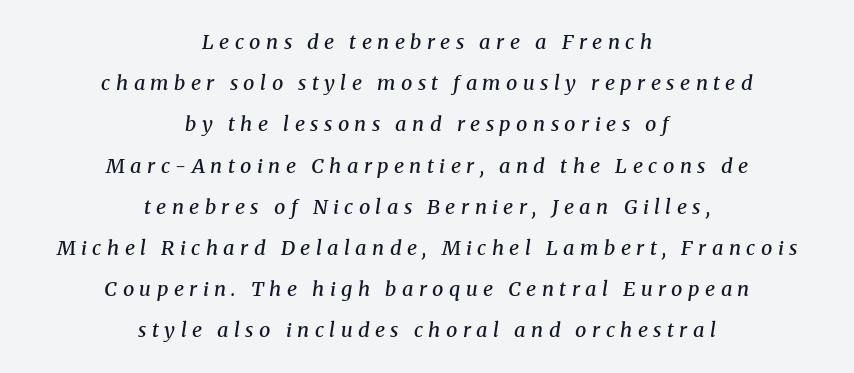
Heft: intermediate — a semibold. The paragraph has two soft edges and a firm central axis. Designer's note — italics engaged. Underlining? Definitely not there. A typesetter would call this leading open, well beyond the default. The gaps between neighbouring characters are conspicuously large.
